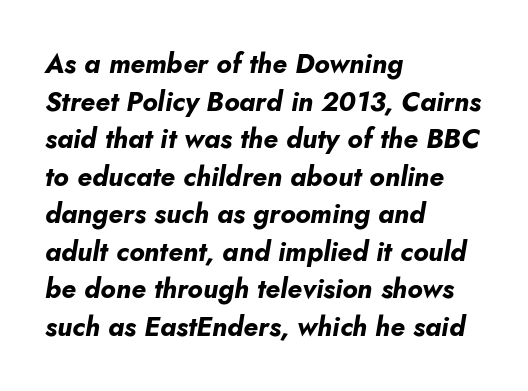
{"italic": "yes", "lean": "right", "slant_degrees": 10, "bold": "yes", "underline": "no", "align": "left", "line_spacing": "normal", "line_spacing_ratio": 1.39, "letter_spacing": "normal", "letter_spacing_em": 0.0, "glyph_px": 27}
